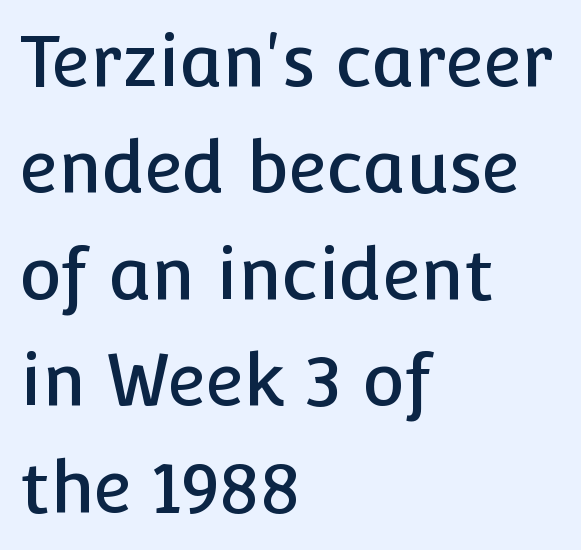
{"serif": "no", "italic": "no", "width": "normal", "stroke_contrast": "low", "x_height": "medium", "monospaced": "no", "underline": "no", "align": "left", "line_spacing": "normal", "line_spacing_ratio": 1.5, "letter_spacing": "normal", "letter_spacing_em": 0.0, "glyph_px": 71}
